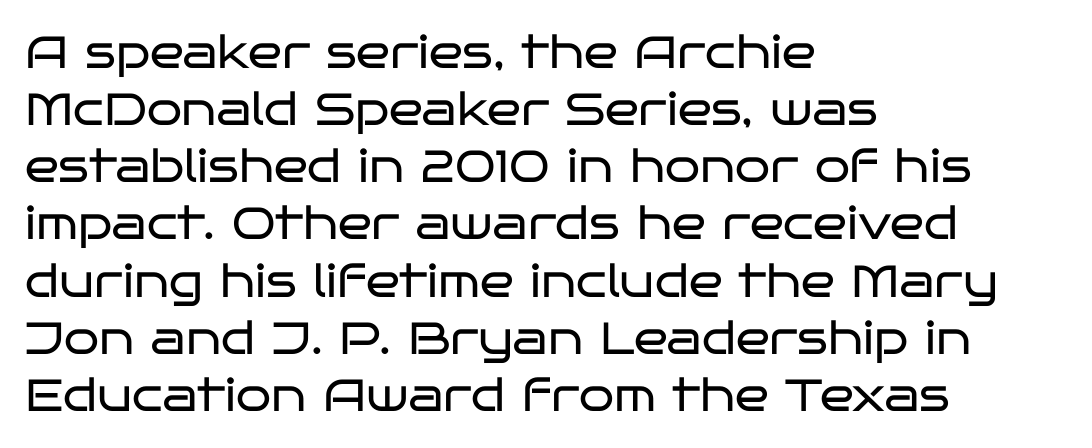
Q: Is the text bold? A: No.
Q: Is the text italic (slanted)? A: No, it is upright.
Q: Is the typeface a serif or a sans-serif typeface? A: Sans-serif.
Q: Is the text underlined? A: No.
Q: How is the paragraph aligned? A: Left-aligned.
Q: Is the spacing between letters normal or unusually wide? A: Normal.
Q: Is the spacing between lines tight, normal or loose? A: Normal.
Q: Width (condensed, normal, or wide)? A: Wide.
Q: Stroke contrast? A: Low.
Q: x-height? A: Large.
Q: Monospaced? A: No.
